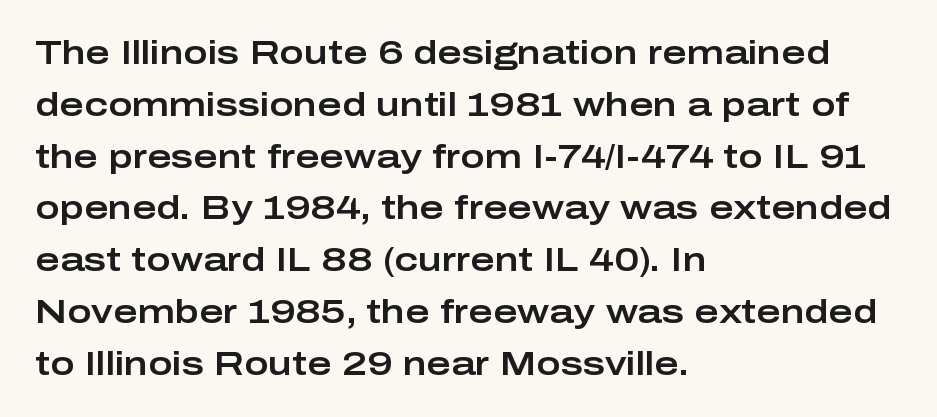
Serifs: no, the terminals of the letterforms are clean. Characters follow at the spacing the type designer built in. Left-aligned paragraph, ragged on the right. A typesetter would call this proportional, since set widths differ per character.
